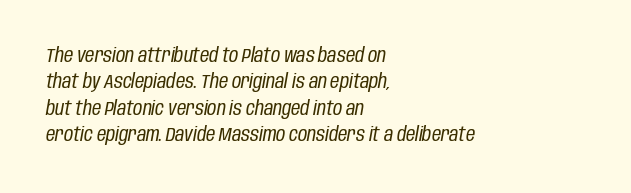
The image shows 20 px text type, italic (leaning right); set left-aligned, normal line spacing (1.32x), normal letter spacing, not underlined.
